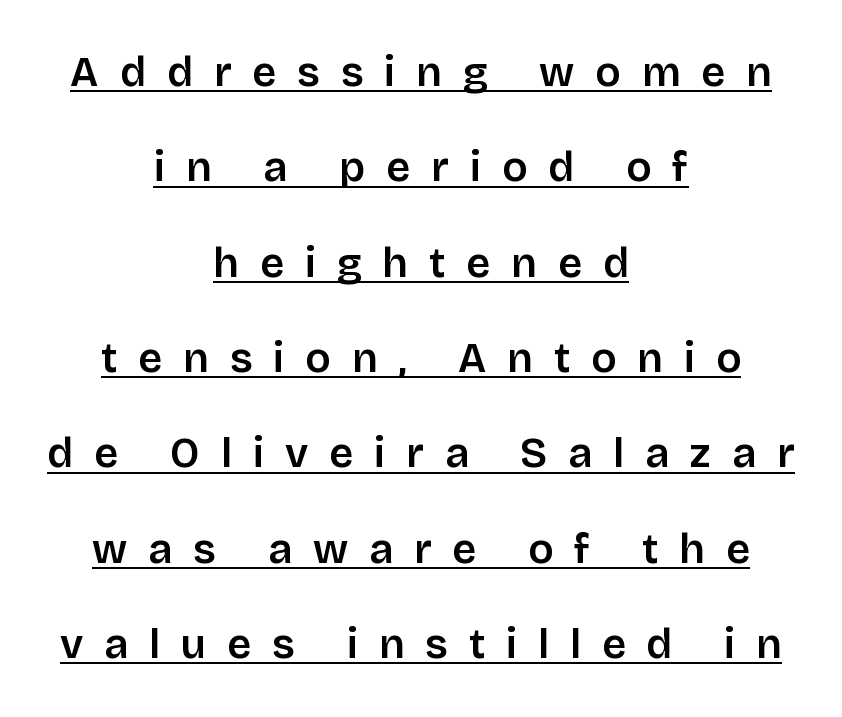
{"serif": "no", "italic": "no", "width": "normal", "stroke_contrast": "low", "x_height": "large", "monospaced": "no", "underline": "yes", "align": "center", "line_spacing": "loose", "line_spacing_ratio": 2.27, "letter_spacing": "wide", "letter_spacing_em": 0.5, "glyph_px": 42}
